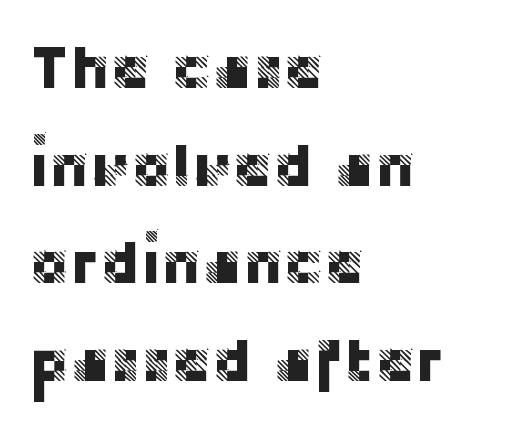
Q: Is the text italic (slanted)? A: No, it is upright.
Q: Is the typeface a serif or a sans-serif typeface? A: Sans-serif.
Q: Is the text underlined? A: No.
Q: How is the paragraph aligned? A: Left-aligned.
Q: Is the spacing between letters normal or unusually wide? A: Normal.
Q: Is the spacing between lines tight, normal or loose? A: Normal.
Q: Width (condensed, normal, or wide)? A: Normal.
Q: Stroke contrast? A: Low.
Q: x-height? A: Large.
Q: Monospaced? A: No.
